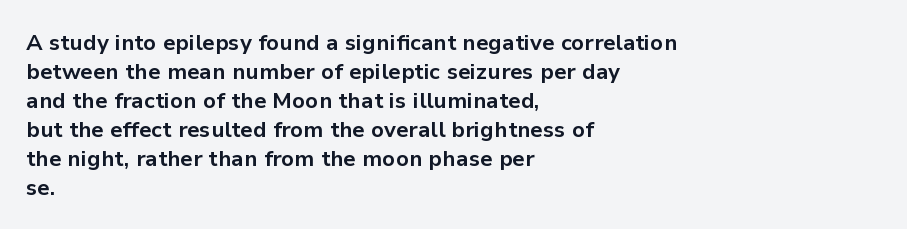
I'd describe the lettering as bold — thick and assertive. Line starts are locked; line ends wander. Nope, not italic — everything's standing straight. Only glyphs here, with clear space below each row.
